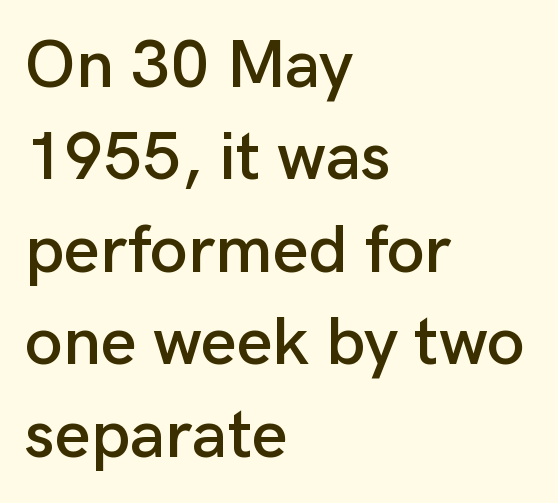
Layout note: lines flush left. The string is rendered with underlining switched off. Style check: upright. Evenly set lines give the paragraph a standard silhouette.
